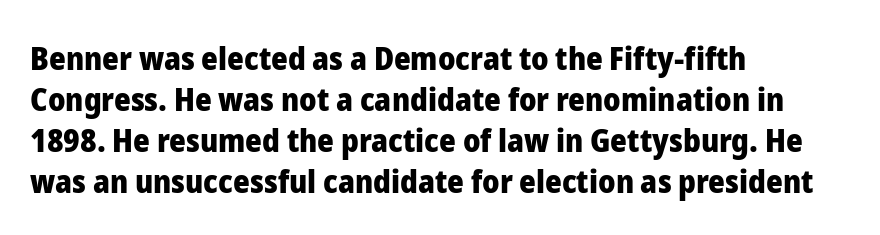
Posture: straight, roman, zero tilt. The block of text has a typical density, with ordinary space between rows. Unlike a traditional serif, this face leaves its strokes unadorned. Unmarked baselines from the first word to the last.
